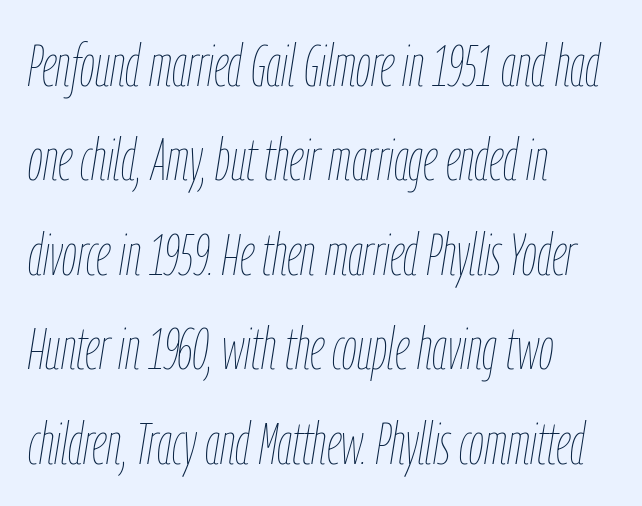
The image shows 59 px thin, condensed type, italic (leaning right); set left-aligned, normal line spacing (1.6x), normal letter spacing, not underlined; low stroke contrast and a medium x-height.
